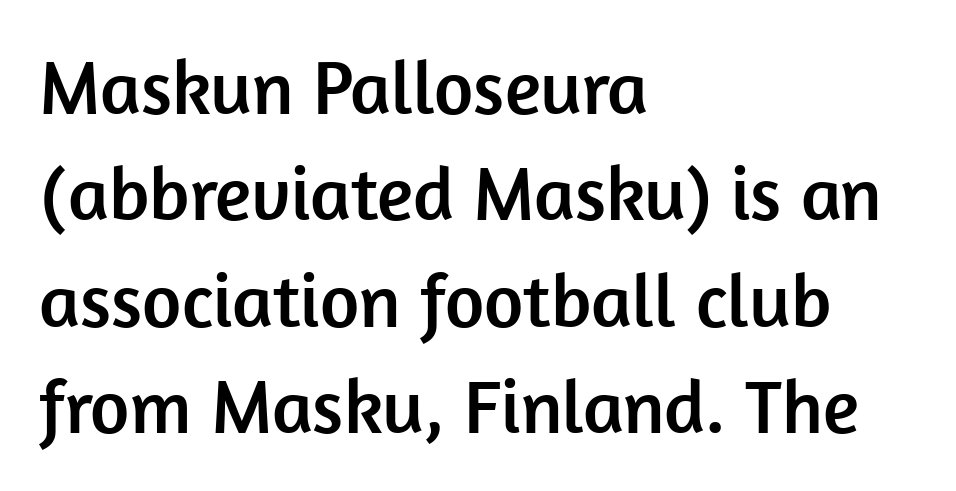
The baseline area is clear. Successive baselines arrive at the customary interval. Reading down the block, your eye returns to a fixed left position each line. No feet cap the strokes, marking this as sans-serif type.
